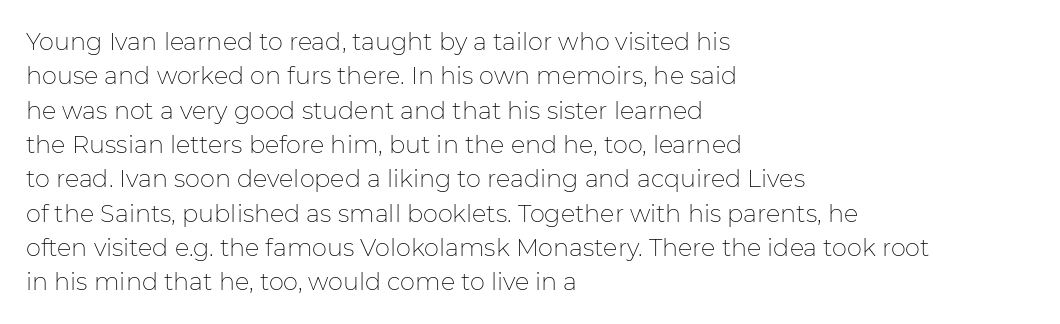
The image shows 24 px text type, upright; set left-aligned, normal line spacing (1.43x), normal letter spacing, not underlined.
